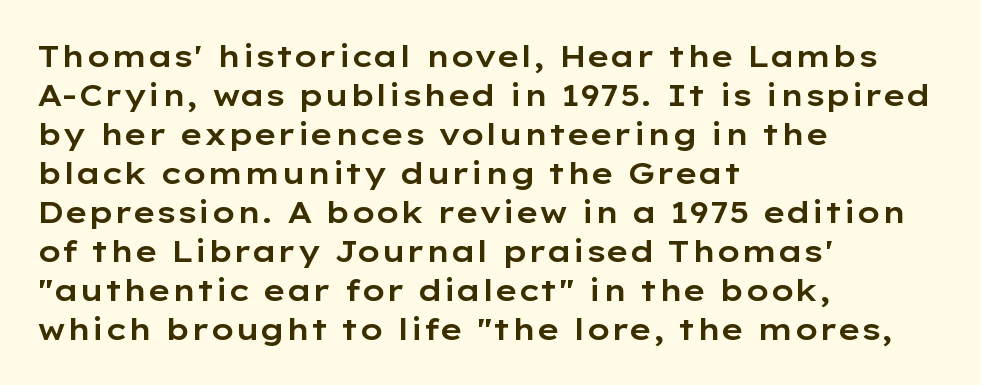
Q: Is the text italic (slanted)? A: No, it is upright.
Q: Is the typeface a serif or a sans-serif typeface? A: Sans-serif.
Q: Is the text underlined? A: No.
Q: How is the paragraph aligned? A: Left-aligned.
Q: Is the spacing between letters normal or unusually wide? A: Normal.
Q: Is the spacing between lines tight, normal or loose? A: Normal.
Q: Width (condensed, normal, or wide)? A: Wide.
Q: Stroke contrast? A: Low.
Q: x-height? A: Medium.
Q: Monospaced? A: No.
